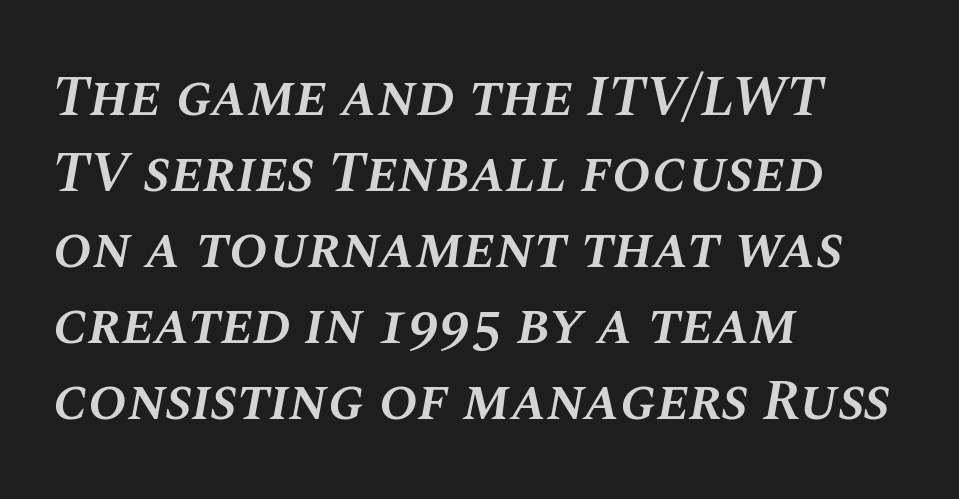
If you drew a line through each stem, it would be angled. Caption: multi-line text, flush left, ragged right. Stroke thickness is moderately raised; the sample reads as semibold. Observe the ordinary spacing: letters are neighbours, not strangers. The leading is moderate, giving the passage an even texture. These lines are rendered in a variable-pitch font.
